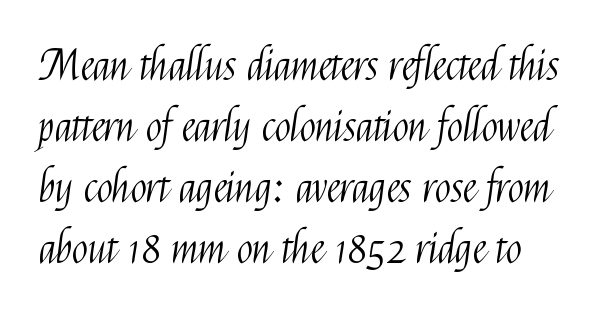
The zone under the glyphs is completely vacant. In terms of leading, this rendering sits right in the middle. The characters are drawn with everyday or finer stroke widths. Varying glyph widths throughout — classic text-font behaviour. Serif or sans? Sans — the stroke terminals are bare.
